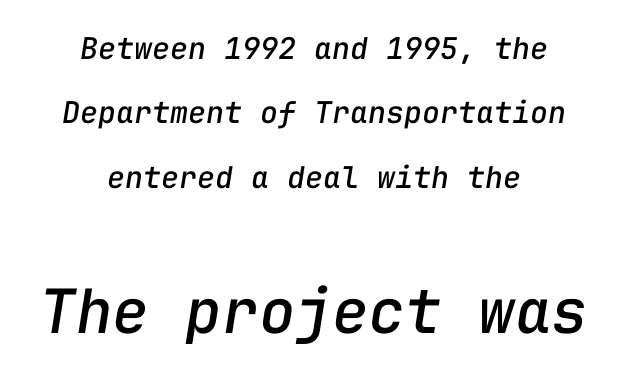
Q: Is the text italic (slanted)? A: Yes, it leans right by about 9 degrees.
Q: Is the text underlined? A: No.
Q: How is the paragraph aligned? A: Centered.
Q: Is the spacing between letters normal or unusually wide? A: Normal.
Q: Is the spacing between lines tight, normal or loose? A: Loose.
Q: Which block of text is set in a larger size, the first (top) or the second (bottom)? A: The second (bottom) one.
Q: Width (condensed, normal, or wide)? A: Normal.
Q: Stroke contrast? A: Low.
Q: x-height? A: Medium.
Q: Monospaced? A: Yes.
